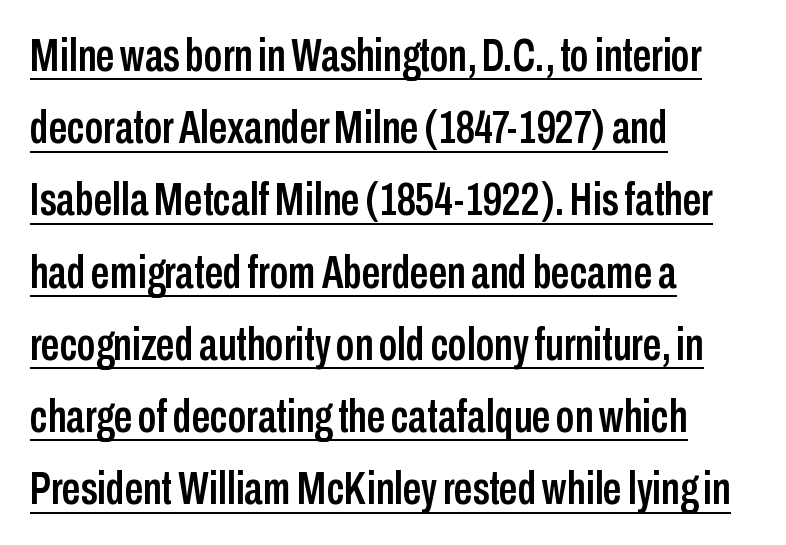
Honestly, the letter spacing is just normal — you wouldn't notice it. Type style note: lacks serifs. It's the straight-up-and-down kind of type. In terms of leading, this rendering sits right in the middle. Underline: present.
